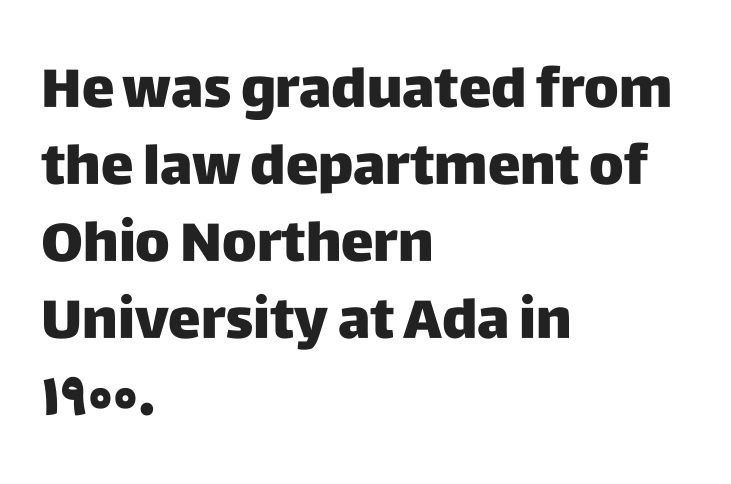
The image shows 55 px sans-serif type, upright; set left-aligned, normal line spacing (1.4x), normal letter spacing, not underlined; low stroke contrast and a large x-height.
